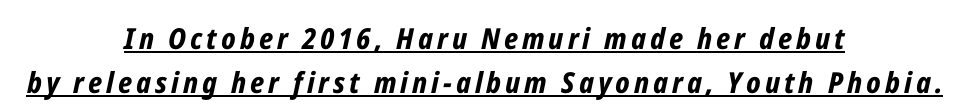
Q: Is the text bold? A: Yes.
Q: Is the text italic (slanted)? A: Yes, it leans right by about 12 degrees.
Q: Is the text underlined? A: Yes.
Q: How is the paragraph aligned? A: Centered.
Q: Is the spacing between lines tight, normal or loose? A: Normal.
Q: Width (condensed, normal, or wide)? A: Condensed.
Q: Stroke contrast? A: Low.
Q: x-height? A: Medium.
Q: Monospaced? A: No.
